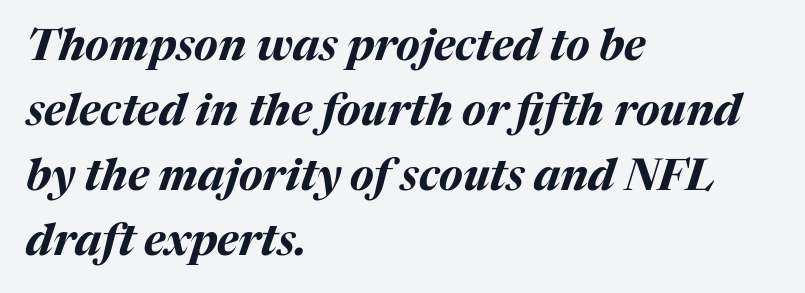
Q: Is the text bold? A: Yes.
Q: Is the text italic (slanted)? A: Yes, it leans right by about 17 degrees.
Q: Is the text underlined? A: No.
Q: How is the paragraph aligned? A: Left-aligned.
Q: Is the spacing between letters normal or unusually wide? A: Normal.
Q: Is the spacing between lines tight, normal or loose? A: Normal.
Q: Width (condensed, normal, or wide)? A: Normal.
Q: Stroke contrast? A: Medium.
Q: x-height? A: Medium.
Q: Monospaced? A: No.
